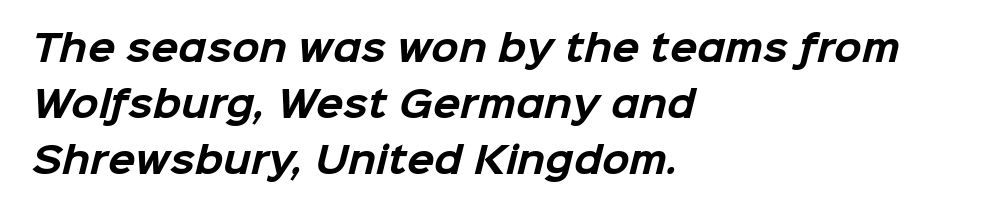
You can tell from the bare stems that sans-serif type was used. The tracking reads as untouched default to a designer's eye. The rag falls on the right side of this text block. The face used here is proportionally spaced, like ordinary book or web type.
